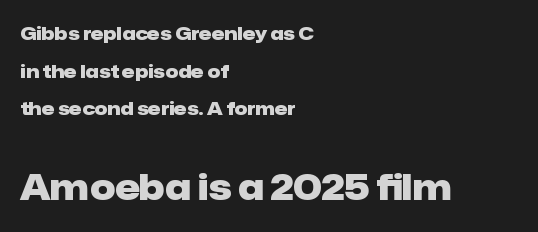
The image shows 35 px heavy sans-serif type, upright; set left-aligned, loose line spacing (2.09x), normal letter spacing, not underlined; the second (bottom) block is 1.94x larger; low stroke contrast and a medium x-height.
